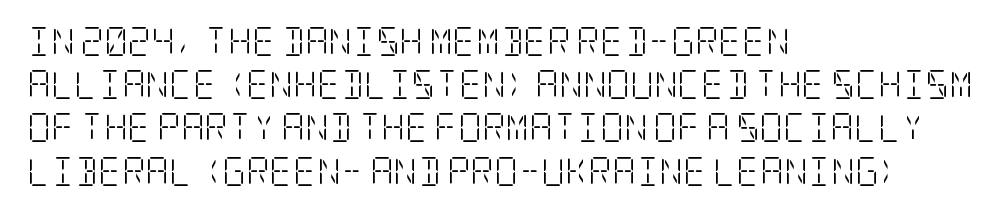
Q: Is the text bold? A: No.
Q: Is the text italic (slanted)? A: No, it is upright.
Q: Is the typeface a serif or a sans-serif typeface? A: Serif.
Q: Is the text underlined? A: No.
Q: How is the paragraph aligned? A: Left-aligned.
Q: Is the spacing between letters normal or unusually wide? A: Normal.
Q: Is the spacing between lines tight, normal or loose? A: Normal.
Q: Width (condensed, normal, or wide)? A: Condensed.
Q: Stroke contrast? A: Low.
Q: x-height? A: Large.
